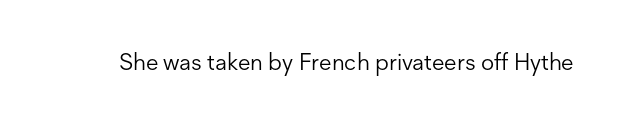
Q: Is the text bold? A: No.
Q: Is the text italic (slanted)? A: No, it is upright.
Q: Is the text underlined? A: No.
Q: Is the spacing between letters normal or unusually wide? A: Normal.
